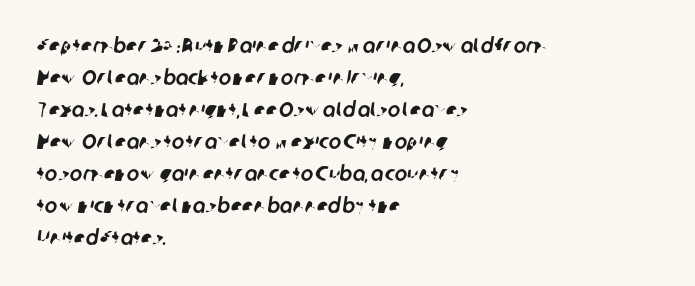
Quick note: interline space is typical. If you drew a ruler down the left edge, every line would touch it. Here the glyphs are tracked normally, forming tight word shapes. Words float on clear page, feet unadorned.
